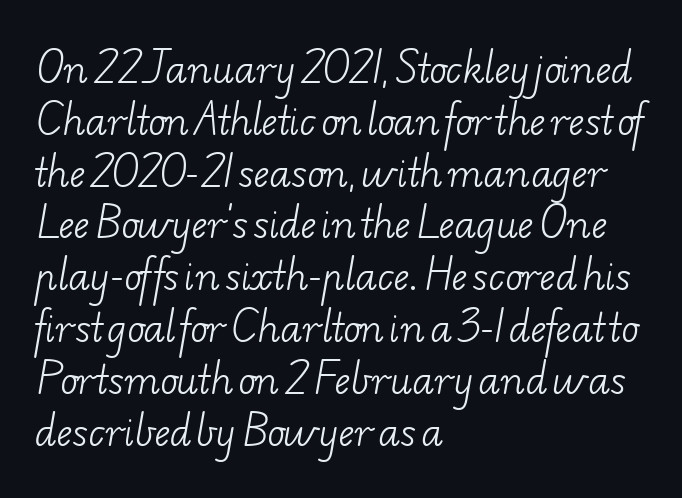
Q: Is the text bold? A: No.
Q: Is the typeface a serif or a sans-serif typeface? A: Serif.
Q: Is the text underlined? A: No.
Q: How is the paragraph aligned? A: Left-aligned.
Q: Is the spacing between letters normal or unusually wide? A: Normal.
Q: Is the spacing between lines tight, normal or loose? A: Normal.
Q: Width (condensed, normal, or wide)? A: Wide.
Q: Stroke contrast? A: Low.
Q: x-height? A: Small.
Q: Monospaced? A: No.
